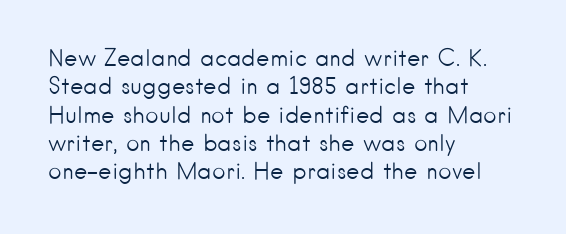
{"italic": "no", "bold": "no", "underline": "no", "align": "left", "line_spacing_ratio": 1.23, "letter_spacing": "normal", "letter_spacing_em": 0.0, "glyph_px": 23}
